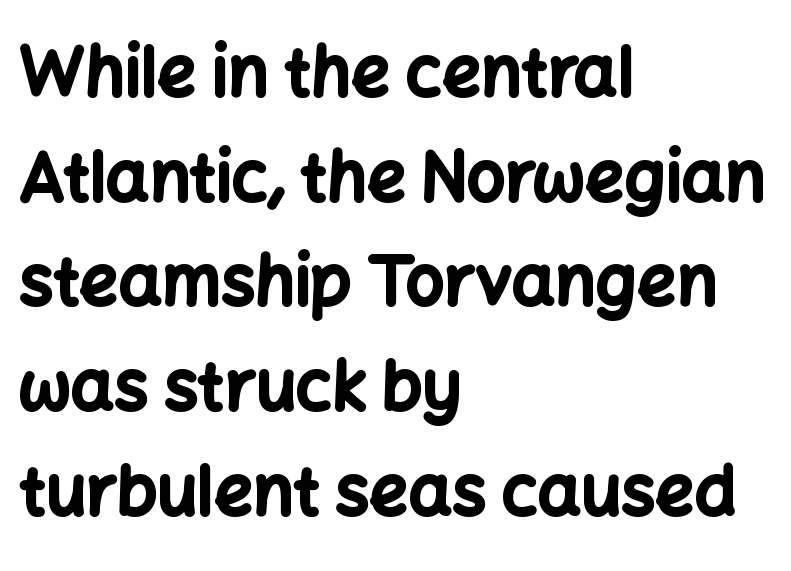
Each row of text sits above clean, open space. The type sits square on the baseline with zero lean. How would I describe the line gaps? Plain and ordinary. The letters advance in unequal steps, a hallmark of proportional type.
